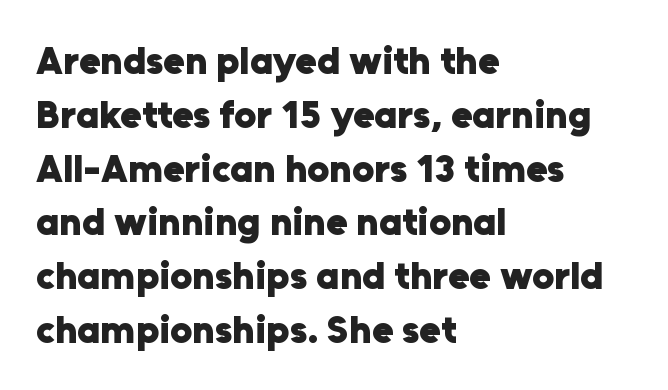
Q: Is the text bold? A: Yes.
Q: Is the text italic (slanted)? A: No, it is upright.
Q: Is the typeface a serif or a sans-serif typeface? A: Sans-serif.
Q: Is the text underlined? A: No.
Q: How is the paragraph aligned? A: Left-aligned.
Q: Is the spacing between letters normal or unusually wide? A: Normal.
Q: Is the spacing between lines tight, normal or loose? A: Normal.
Q: Width (condensed, normal, or wide)? A: Normal.
Q: Stroke contrast? A: Low.
Q: x-height? A: Medium.
Q: Monospaced? A: No.
